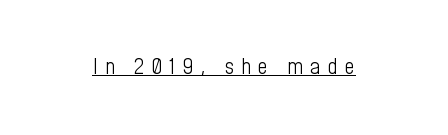
The image shows 22 px text type, upright; set unusually wide letter spacing (+0.32 em), underlined.
